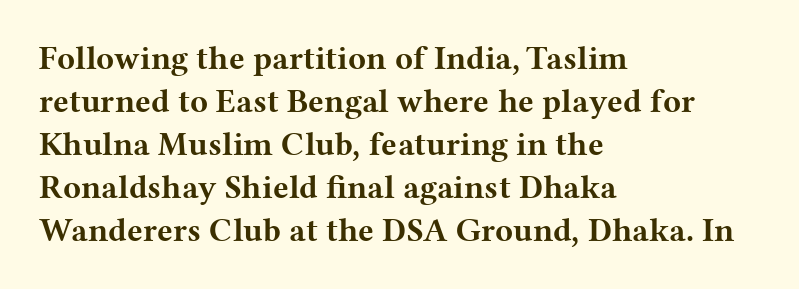
Q: Is the text bold? A: Yes.
Q: Is the text italic (slanted)? A: No, it is upright.
Q: Is the typeface a serif or a sans-serif typeface? A: Serif.
Q: Is the text underlined? A: No.
Q: How is the paragraph aligned? A: Left-aligned.
Q: Is the spacing between letters normal or unusually wide? A: Normal.
Q: Is the spacing between lines tight, normal or loose? A: Normal.
Q: Width (condensed, normal, or wide)? A: Wide.
Q: Stroke contrast? A: Medium.
Q: x-height? A: Medium.
Q: Monospaced? A: No.
